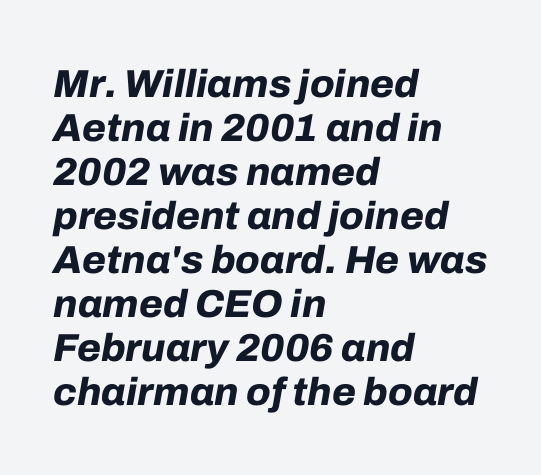
Caption: multi-line text, flush left, ragged right. What stands out about the letter spacing? Nothing — it is the standard amount. Closely set lines give the paragraph a compact silhouette. Check the space under the baseline: it is left empty. The text carries the slant typical of an italic or oblique font.
